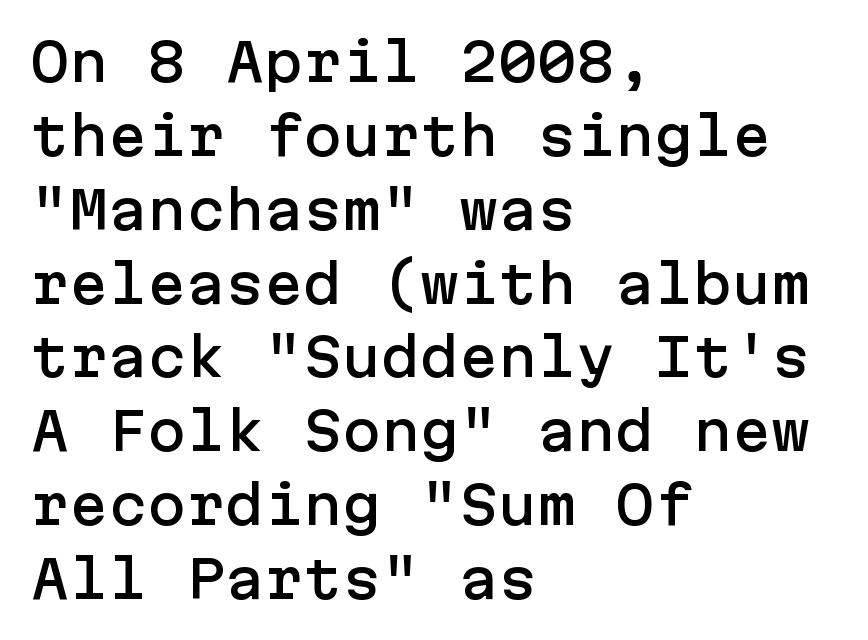
A typesetter would call this zero additional tracking. Ascenders rise straight up at ninety degrees. This sample keeps an unexceptional amount of space between lines. The strip under each line holds only bare page.
